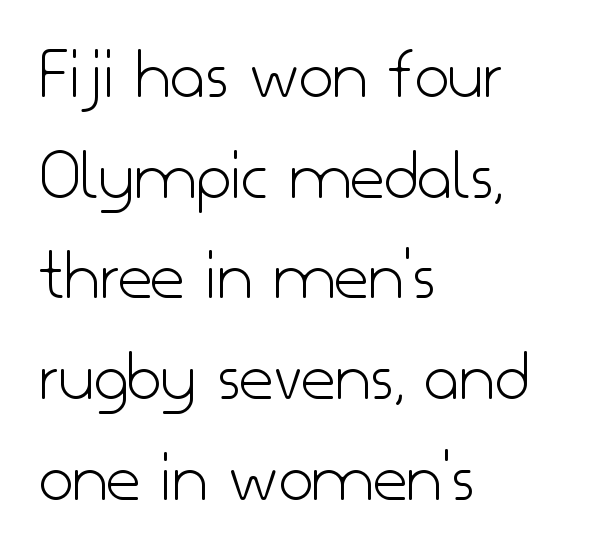
The image shows 74 px light sans-serif type, upright; set left-aligned, normal line spacing (1.36x), normal letter spacing, not underlined; low stroke contrast and a small x-height.
